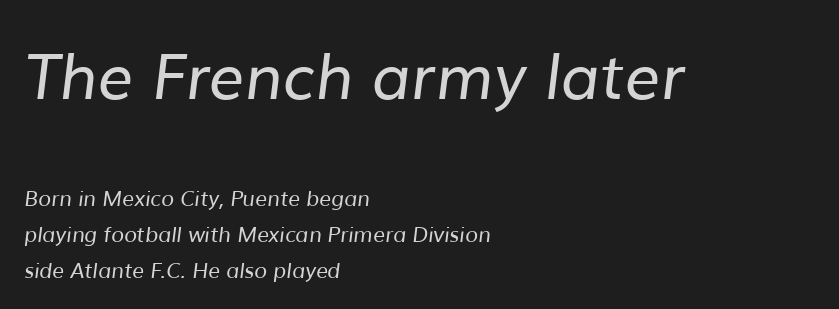
{"serif": "no", "bold": "no", "weight": "regular", "width": "normal", "stroke_contrast": "low", "x_height": "medium", "monospaced": "no", "underline": "no", "align": "left", "line_spacing": "normal", "line_spacing_ratio": 1.7, "letter_spacing": "normal", "letter_spacing_em": 0.0, "larger_block": "first", "size_ratio": 3.0, "glyph_px": 63}
